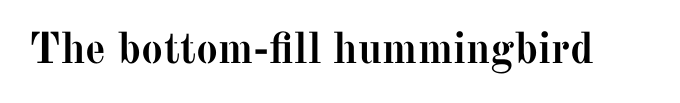
{"serif": "yes", "italic": "no", "bold": "yes", "weight": "semibold", "width": "normal", "stroke_contrast": "medium", "x_height": "medium", "monospaced": "no", "underline": "no", "letter_spacing": "normal", "letter_spacing_em": 0.0, "glyph_px": 44}
